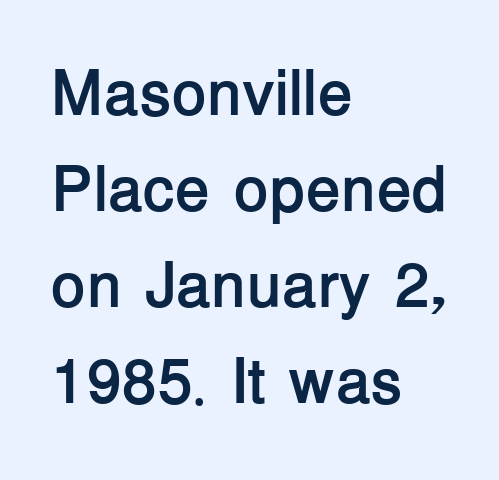
The image shows 64 px semibold sans-serif type, upright; set left-aligned, normal line spacing (1.5x), normal letter spacing, not underlined; low stroke contrast and a medium x-height.
